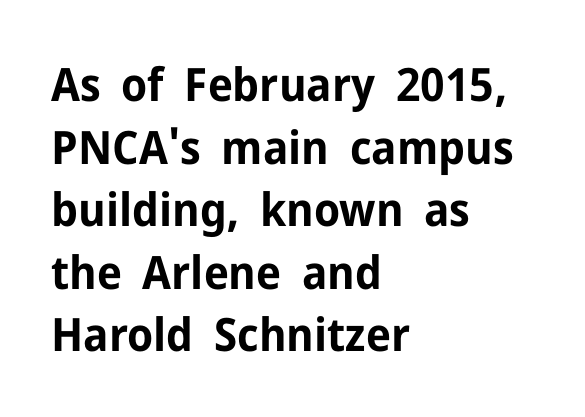
The image shows 46 px bold sans-serif type, upright; set left-aligned, normal line spacing (1.36x), normal letter spacing, not underlined; low stroke contrast and a medium x-height.
